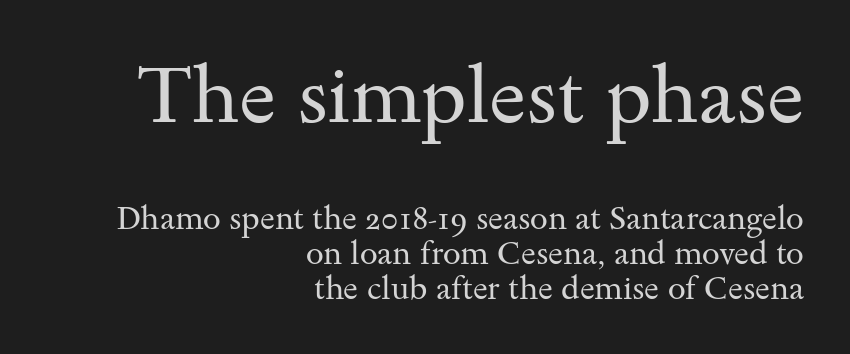
Quick note: interline space is minimal. The strokes are not fattened; the text isn't bold. Character widths vary here, with narrow letters taking less room than wide ones. Of the two passages, the one on top uses the larger point size. Serifs: yes, visible at the terminals of the letterforms.
